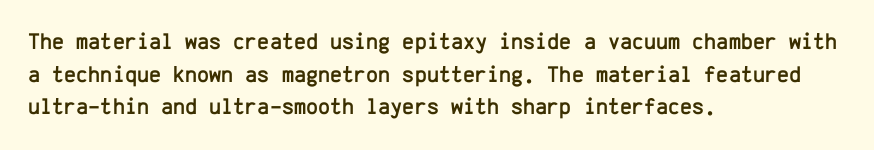
All the whitespace from short lines collects on the right. Standard letterfit; no display-style spreading of the glyphs. The area under the type is left untouched. Characters remain perfectly vertical along every line. If you measured baseline to baseline, you'd find a middling distance.
